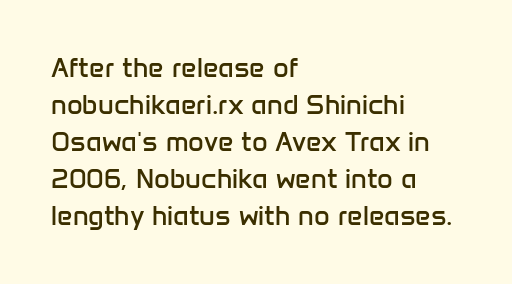
Reading down the block, your eye returns to a fixed left position each line. Tall strokes in this sample are plumb rather than angled. The rendering uses a moderate line-height, typical for paragraphs. This is not heavy type; no bold has been used. Any mark beneath the type? The region is blank. Each word holds together tightly as a unit, with standard inter-letter gaps.
